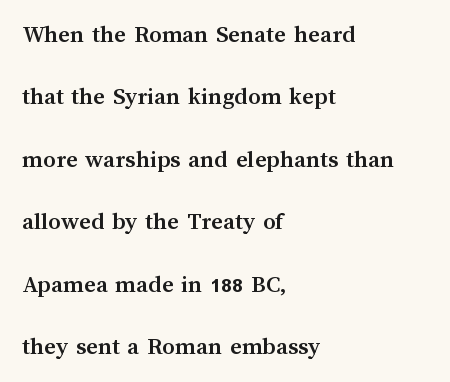
The image shows 25 px bold type, upright; set left-aligned, loose line spacing (2.5x), normal letter spacing, not underlined.
